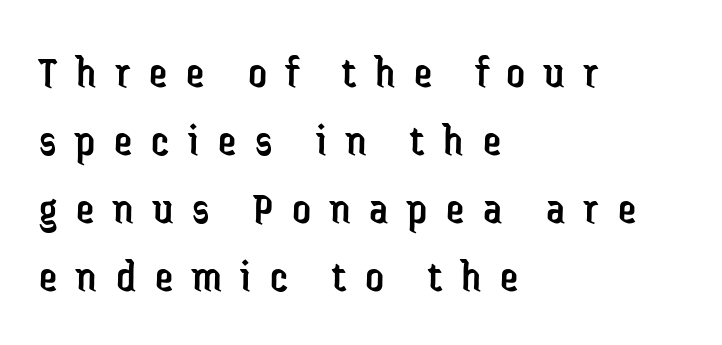
{"serif": "no", "italic": "no", "bold": "no", "weight": "regular", "width": "condensed", "stroke_contrast": "low", "x_height": "medium", "monospaced": "no", "underline": "no", "align": "left", "line_spacing": "normal", "line_spacing_ratio": 1.48, "letter_spacing": "wide", "letter_spacing_em": 0.41, "glyph_px": 46}
